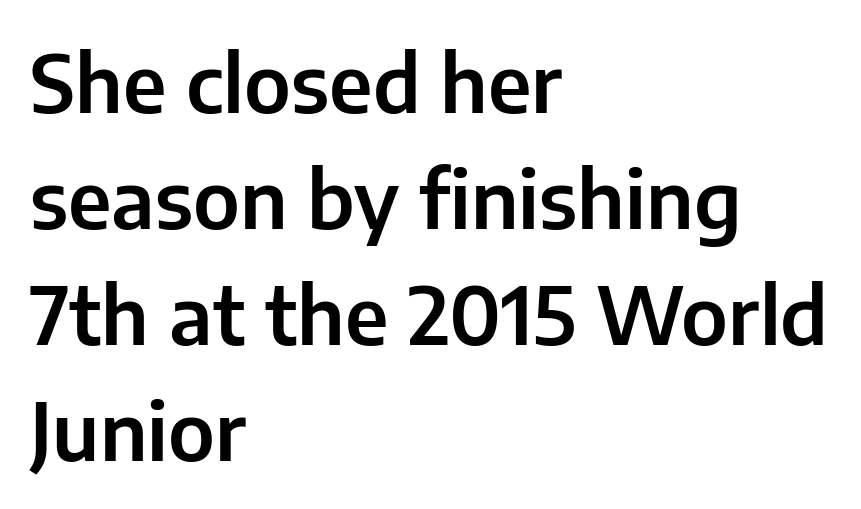
{"serif": "no", "italic": "no", "width": "normal", "stroke_contrast": "low", "x_height": "medium", "monospaced": "no", "underline": "no", "align": "left", "line_spacing": "normal", "line_spacing_ratio": 1.45, "letter_spacing": "normal", "letter_spacing_em": 0.0, "glyph_px": 80}
